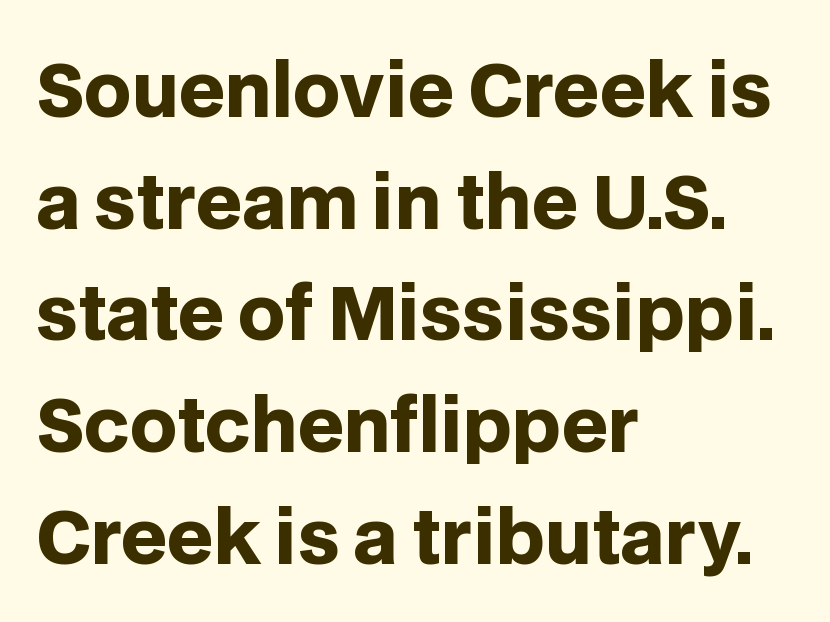
Rendered with straight, roman letterforms. You could not count columns in this text — the font is proportionally spaced. The lines are quadded left. Weight check: bold — yes, fully. The rendering uses a moderate line-height, typical for paragraphs.
